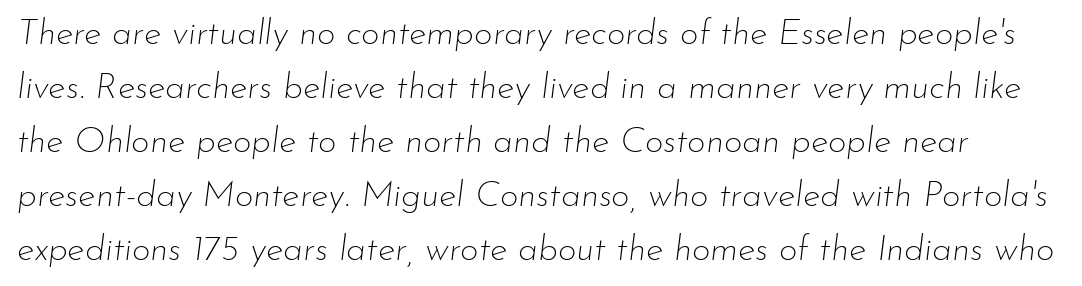
{"italic": "yes", "lean": "right", "slant_degrees": 7, "bold": "no", "weight": "thin", "width": "normal", "stroke_contrast": "low", "x_height": "small", "monospaced": "no", "underline": "no", "line_spacing": "normal", "line_spacing_ratio": 1.5, "letter_spacing": "normal", "letter_spacing_em": 0.0, "glyph_px": 36}
